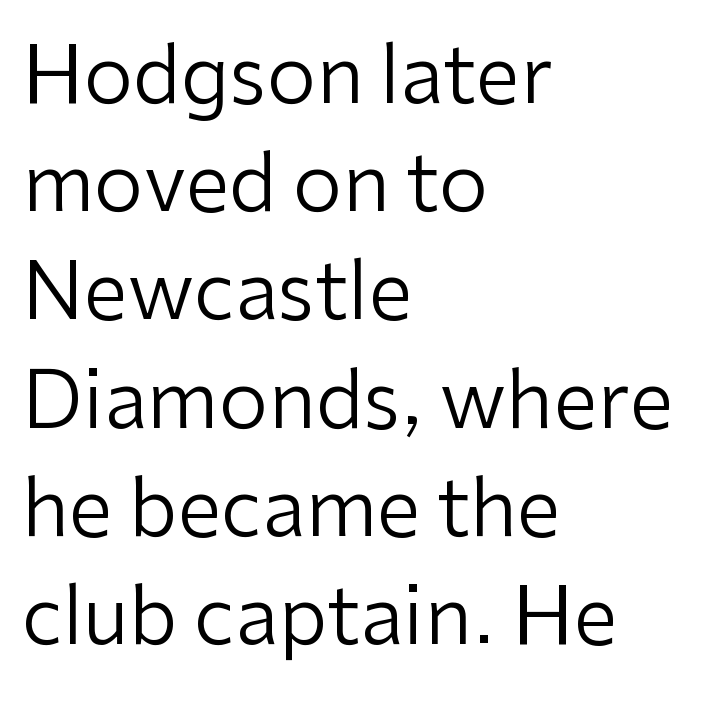
Q: Is the text bold? A: No.
Q: Is the text italic (slanted)? A: No, it is upright.
Q: Is the typeface a serif or a sans-serif typeface? A: Sans-serif.
Q: Is the text underlined? A: No.
Q: How is the paragraph aligned? A: Left-aligned.
Q: Is the spacing between letters normal or unusually wide? A: Normal.
Q: Is the spacing between lines tight, normal or loose? A: Normal.
Q: Width (condensed, normal, or wide)? A: Normal.
Q: Stroke contrast? A: Low.
Q: x-height? A: Medium.
Q: Monospaced? A: No.
